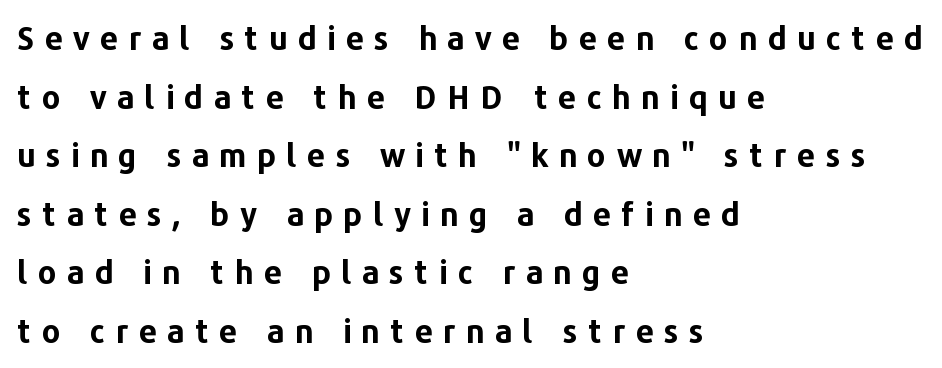
Q: Is the text bold? A: Yes.
Q: Is the text italic (slanted)? A: No, it is upright.
Q: Is the typeface a serif or a sans-serif typeface? A: Sans-serif.
Q: Is the text underlined? A: No.
Q: How is the paragraph aligned? A: Left-aligned.
Q: Is the spacing between letters normal or unusually wide? A: Unusually wide.
Q: Width (condensed, normal, or wide)? A: Normal.
Q: Stroke contrast? A: Low.
Q: x-height? A: Medium.
Q: Monospaced? A: No.
